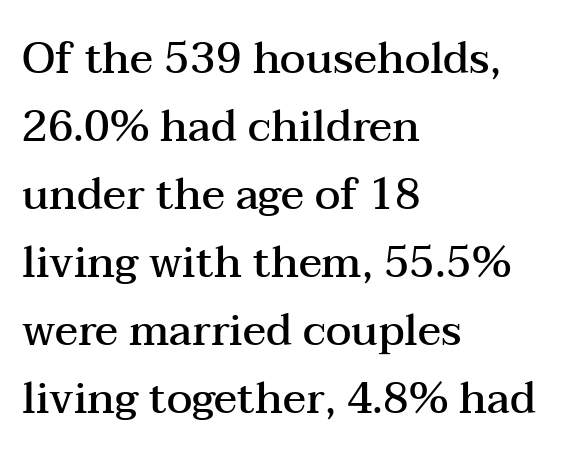
{"serif": "yes", "italic": "no", "bold": "semi", "weight": "semibold", "width": "wide", "stroke_contrast": "medium", "x_height": "medium", "monospaced": "no", "underline": "no", "align": "left", "line_spacing": "normal", "line_spacing_ratio": 1.58, "letter_spacing": "normal", "letter_spacing_em": 0.0, "glyph_px": 43}
